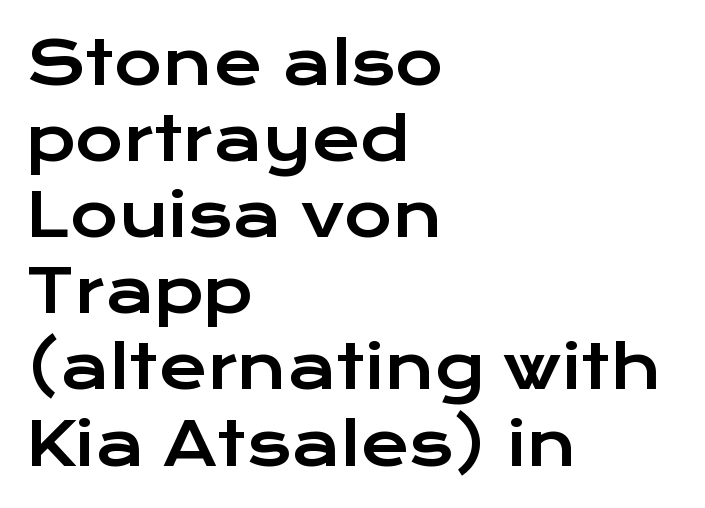
The image shows 59 px wide sans-serif type, upright; set left-aligned, normal line spacing (1.29x), normal letter spacing, not underlined; low stroke contrast and a medium x-height.
